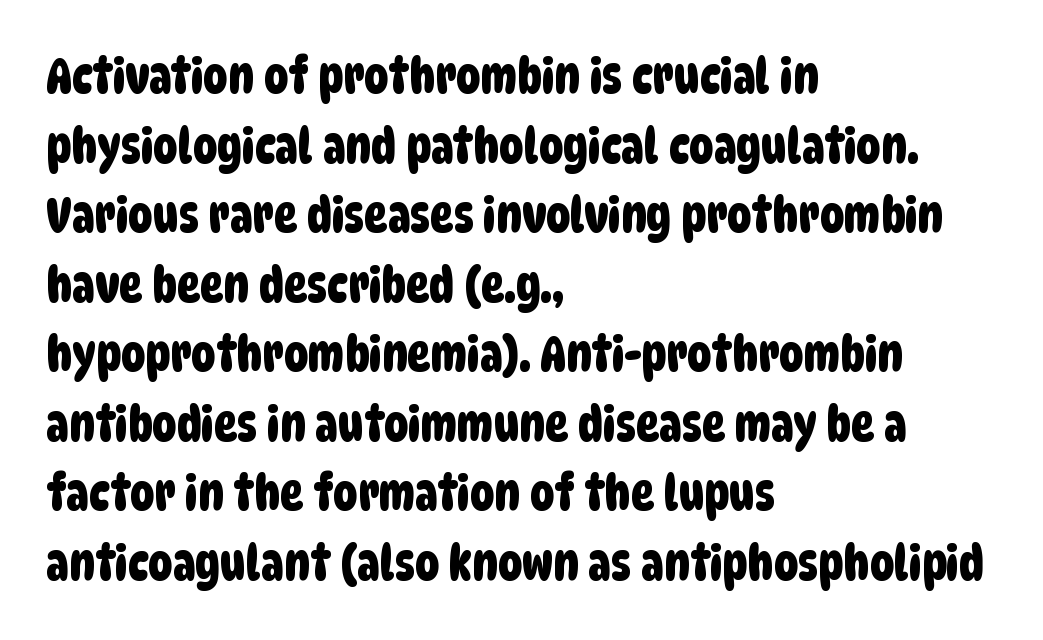
The image shows 49 px condensed sans-serif type; set left-aligned, normal line spacing (1.42x), normal letter spacing, not underlined; low stroke contrast and a large x-height.
